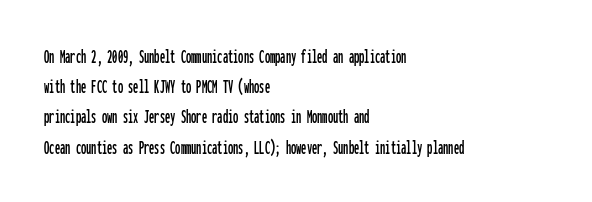
{"italic": "no", "underline": "no", "align": "left", "line_spacing": "normal", "line_spacing_ratio": 1.44, "letter_spacing": "normal", "letter_spacing_em": 0.0, "glyph_px": 21}
